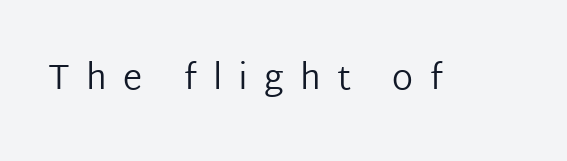
Q: Is the text bold? A: No.
Q: Is the text italic (slanted)? A: No, it is upright.
Q: Is the typeface a serif or a sans-serif typeface? A: Sans-serif.
Q: Is the text underlined? A: No.
Q: Is the spacing between letters normal or unusually wide? A: Unusually wide.
Q: Width (condensed, normal, or wide)? A: Normal.
Q: Stroke contrast? A: Low.
Q: x-height? A: Medium.
Q: Monospaced? A: No.
